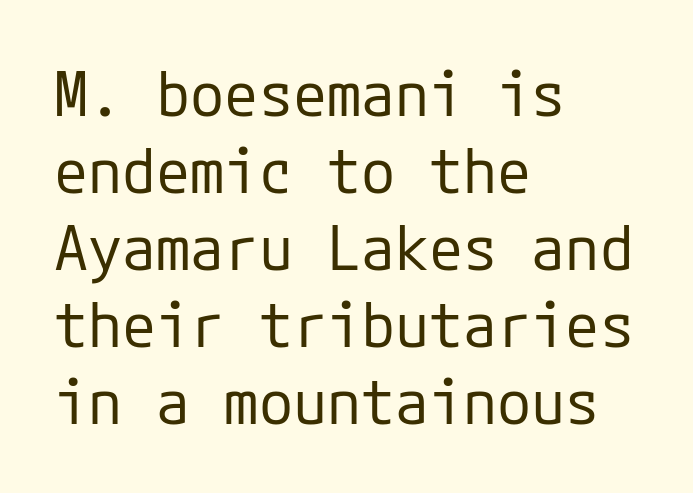
You can tell it's not italic because the verticals are truly vertical. One-word summary of the alignment: left. Clear beneath every line of the passage. This rendering employs a face without finishing strokes, i.e., a sans-serif. Unbolded letterforms with no extra heft.
